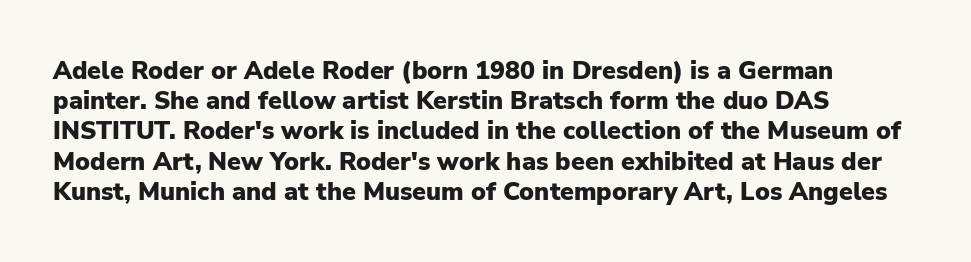
Q: Is the text bold? A: Yes.
Q: Is the text italic (slanted)? A: No, it is upright.
Q: Is the text underlined? A: No.
Q: How is the paragraph aligned? A: Left-aligned.
Q: Is the spacing between letters normal or unusually wide? A: Normal.
